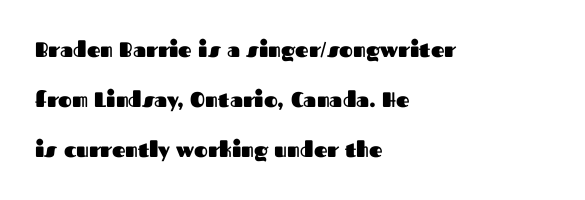
Q: Is the text bold? A: Yes.
Q: Is the text italic (slanted)? A: No, it is upright.
Q: Is the text underlined? A: No.
Q: How is the paragraph aligned? A: Left-aligned.
Q: Is the spacing between letters normal or unusually wide? A: Normal.
Q: Is the spacing between lines tight, normal or loose? A: Loose.
